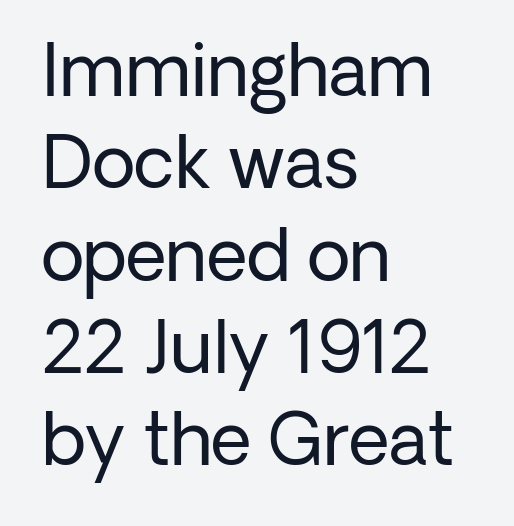
{"serif": "no", "italic": "no", "bold": "no", "weight": "regular", "width": "normal", "stroke_contrast": "low", "x_height": "medium", "monospaced": "no", "underline": "no", "align": "left", "line_spacing": "normal", "line_spacing_ratio": 1.3, "letter_spacing": "normal", "letter_spacing_em": 0.0, "glyph_px": 71}
